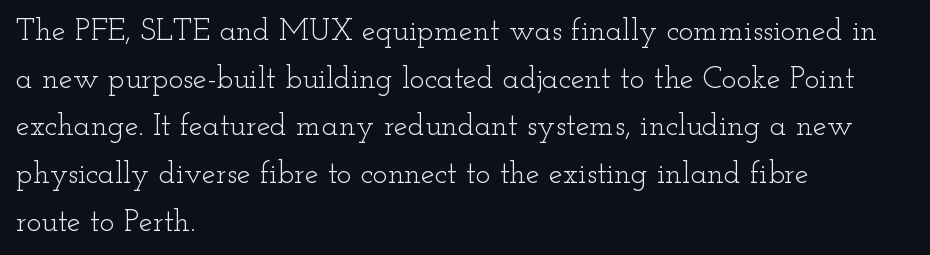
The image shows 31 px light, wide serif type, upright; set left-aligned, normal line spacing (1.54x), normal letter spacing, not underlined; low stroke contrast and a small x-height.
